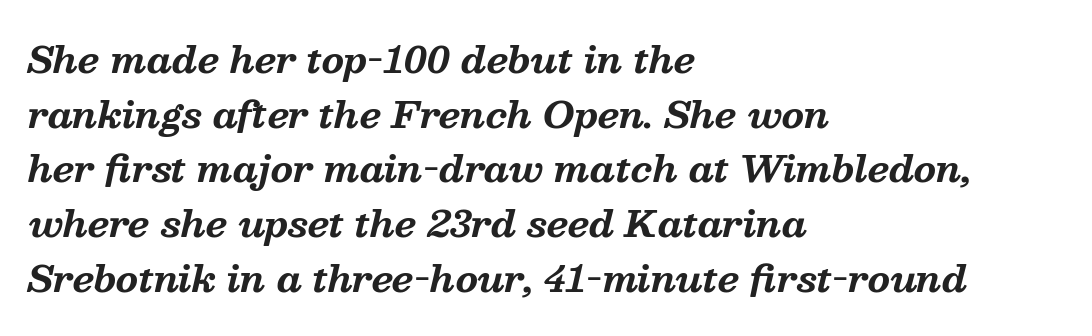
{"serif": "yes", "italic": "yes", "lean": "right", "slant_degrees": 13, "bold": "yes", "weight": "bold", "width": "normal", "stroke_contrast": "medium", "x_height": "medium", "monospaced": "no", "underline": "no", "align": "left", "line_spacing": "normal", "line_spacing_ratio": 1.52, "letter_spacing": "normal", "letter_spacing_em": 0.0, "glyph_px": 36}
